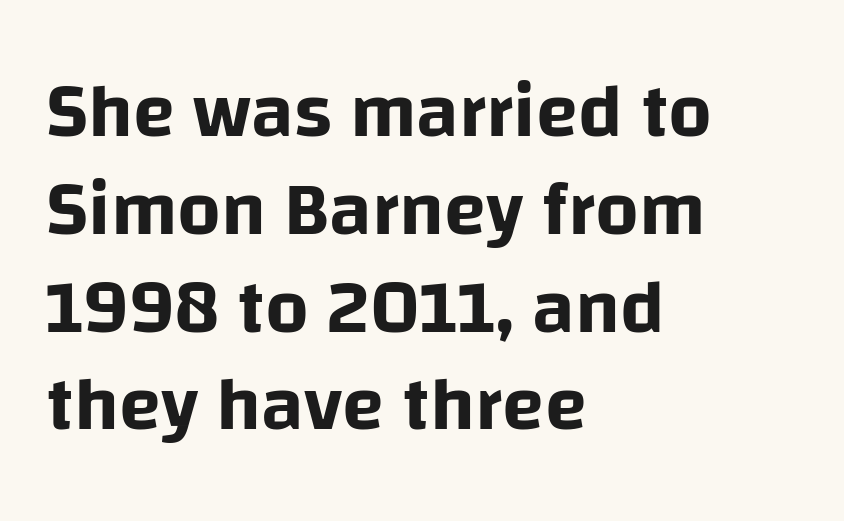
The image shows 77 px sans-serif type, upright; set left-aligned, normal line spacing (1.27x), normal letter spacing, not underlined; low stroke contrast and a large x-height.
